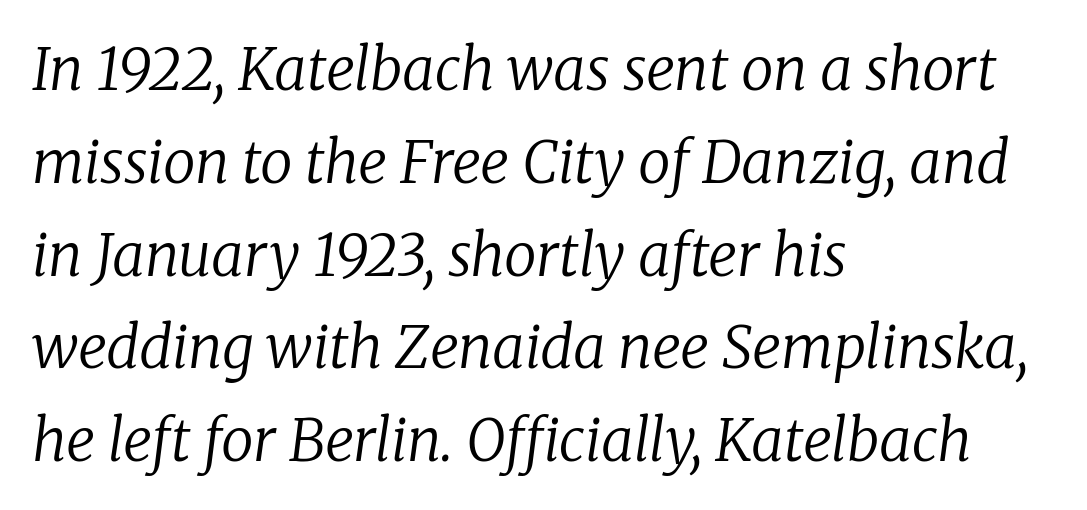
{"serif": "yes", "italic": "yes", "lean": "right", "slant_degrees": 8, "bold": "no", "weight": "regular", "width": "normal", "stroke_contrast": "low", "x_height": "medium", "monospaced": "no", "underline": "no", "align": "left", "line_spacing": "normal", "line_spacing_ratio": 1.6, "letter_spacing": "normal", "letter_spacing_em": 0.0, "glyph_px": 58}
